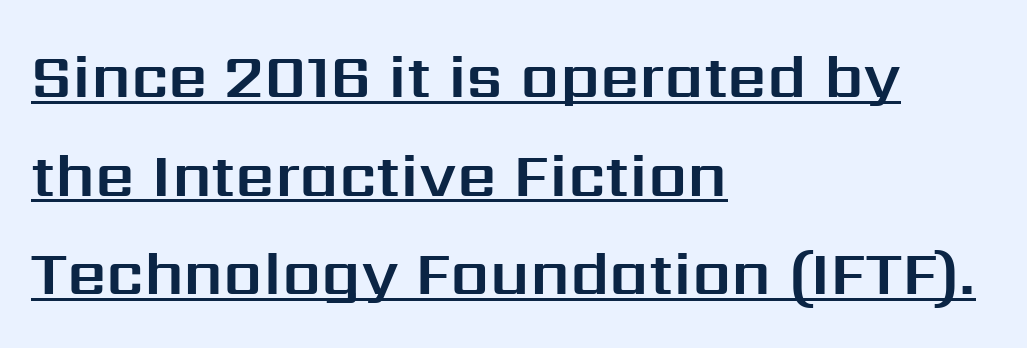
Q: Is the text italic (slanted)? A: No, it is upright.
Q: Is the typeface a serif or a sans-serif typeface? A: Sans-serif.
Q: Is the text underlined? A: Yes.
Q: How is the paragraph aligned? A: Left-aligned.
Q: Is the spacing between letters normal or unusually wide? A: Normal.
Q: Is the spacing between lines tight, normal or loose? A: Normal.
Q: Width (condensed, normal, or wide)? A: Normal.
Q: Stroke contrast? A: Medium.
Q: x-height? A: Medium.
Q: Monospaced? A: No.
